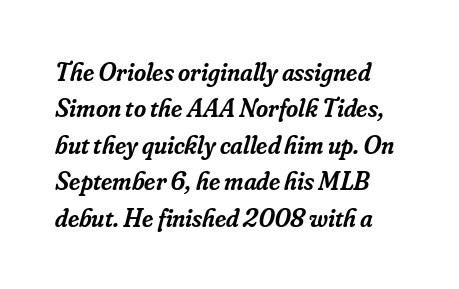
The typesetting leans somewhat heavy: a semibold. Would a proofreader flag this as italicized? Yes. The type is set solid horizontally, with unmodified tracking. Each row of text sits above clean, open space. In terms of leading, this rendering sits right in the middle.
